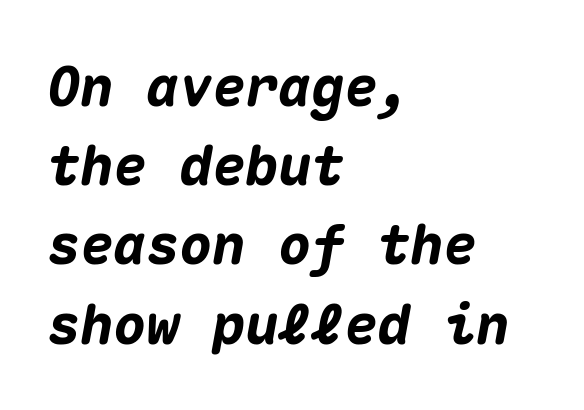
{"italic": "yes", "lean": "right", "slant_degrees": 10, "bold": "yes", "weight": "heavy", "width": "normal", "stroke_contrast": "medium", "x_height": "medium", "monospaced": "yes", "underline": "no", "align": "left", "line_spacing": "normal", "line_spacing_ratio": 1.44, "letter_spacing": "normal", "letter_spacing_em": 0.0, "glyph_px": 55}
